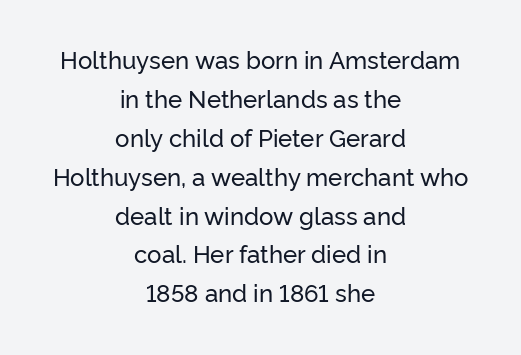
Designer's note — italics off, roman on. Summary of vertical rhythm: regular, with standard interline spacing. Observe the ordinary spacing: letters are neighbours, not strangers. Bare-footed words on every line. Each line is balanced around a shared central axis.
